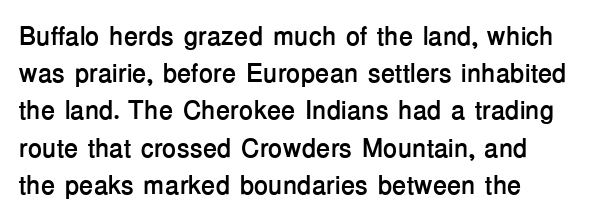
Q: Is the text bold? A: Yes.
Q: Is the text italic (slanted)? A: No, it is upright.
Q: Is the text underlined? A: No.
Q: Is the spacing between letters normal or unusually wide? A: Normal.
Q: Is the spacing between lines tight, normal or loose? A: Normal.
